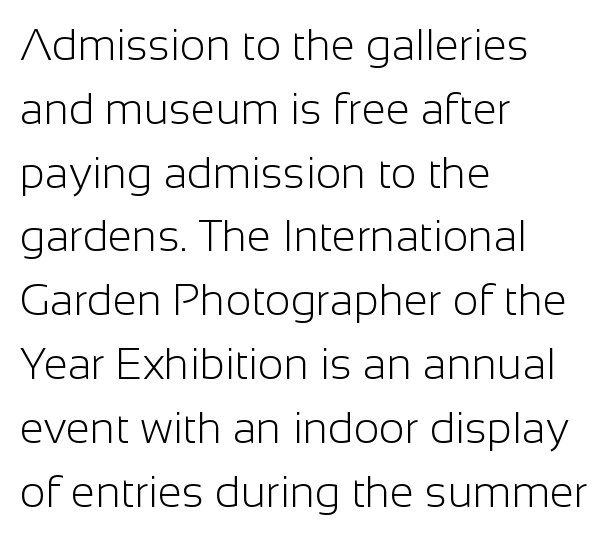
Q: Is the text bold? A: No.
Q: Is the text italic (slanted)? A: No, it is upright.
Q: Is the typeface a serif or a sans-serif typeface? A: Sans-serif.
Q: Is the text underlined? A: No.
Q: How is the paragraph aligned? A: Left-aligned.
Q: Is the spacing between letters normal or unusually wide? A: Normal.
Q: Is the spacing between lines tight, normal or loose? A: Normal.
Q: Width (condensed, normal, or wide)? A: Normal.
Q: Stroke contrast? A: Low.
Q: x-height? A: Medium.
Q: Monospaced? A: No.
